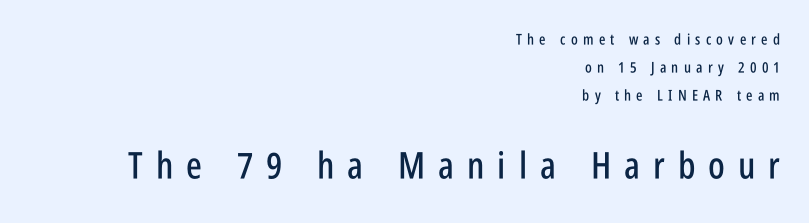
The image shows 37 px condensed sans-serif type, upright; set right-aligned, line spacing 1.86x, unusually wide letter spacing (+0.35 em), not underlined; the second (bottom) block is 2.47x larger; low stroke contrast and a large x-height.
